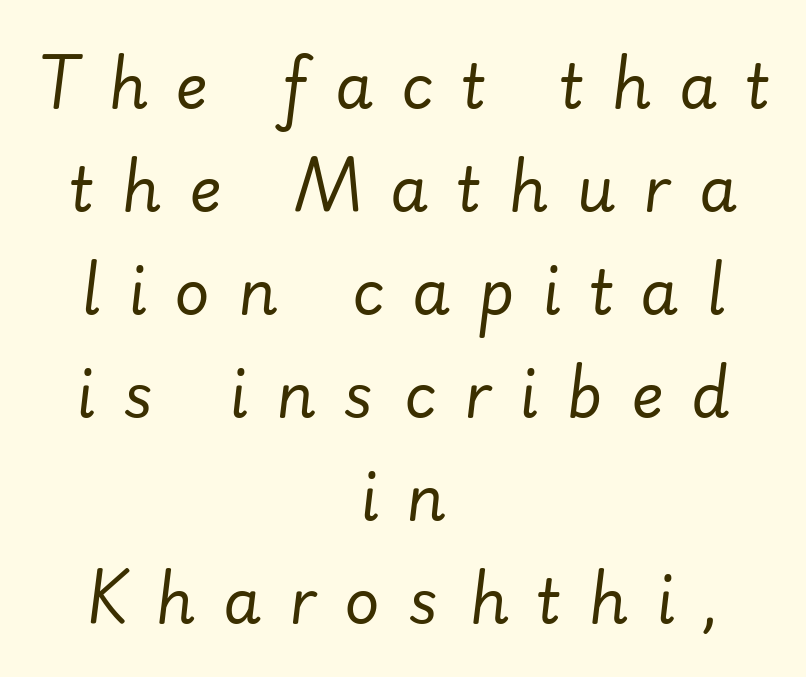
The image shows 61 px regular-weight type, italic (leaning right); set centered, normal line spacing (1.69x), unusually wide letter spacing (+0.46 em), not underlined; low stroke contrast and a small x-height.
